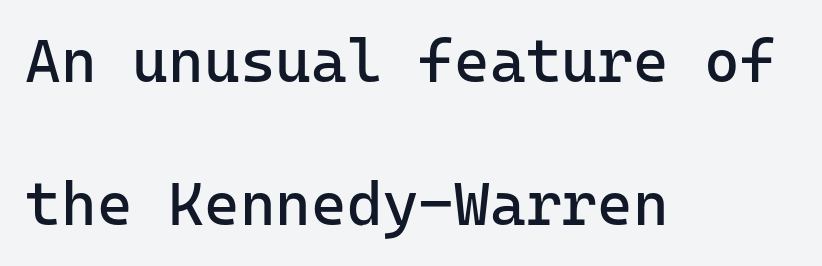
No feet cap the strokes, marking this as sans-serif type. Clear beneath every line of the passage. Posture: straight, roman, zero tilt. Vertical spacing — loose. Compared with typical body copy, the letter spacing here is the same. Layout note: lines flush left.
